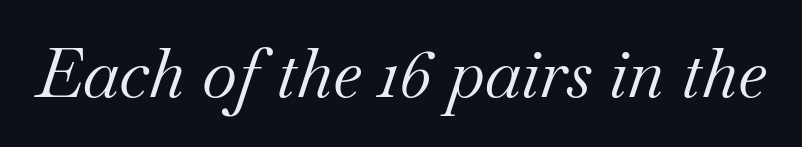
Font category for this specimen: serif. Characters are canted at an angle relative to the baseline's perpendicular. The gap between lines stays unmarked. Proportional: the letters do not fall into vertical columns. A light-to-regular cut is what we see here. Tracking value appears to be zero — textbook default spacing.
